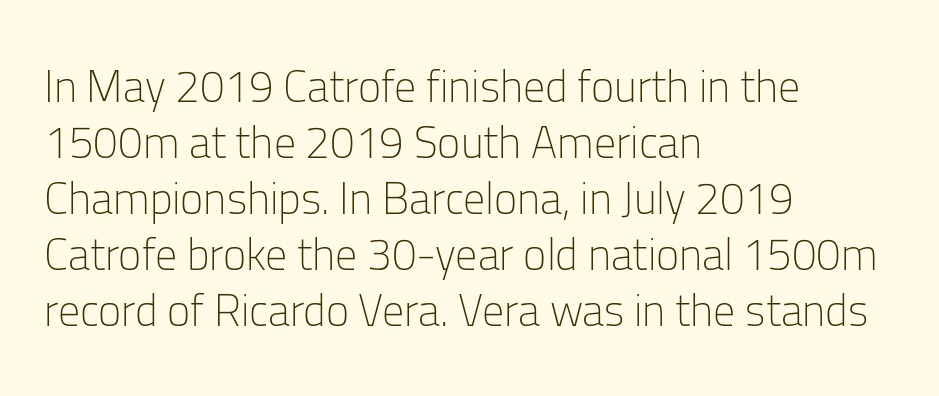
No italicization has been applied; the sample stays upright. Nobody drew a line under any word here. Check where the strokes stop: nothing finishes them off — pure sans. Weight: in the light-to-regular range. Vertical spacing — default.
